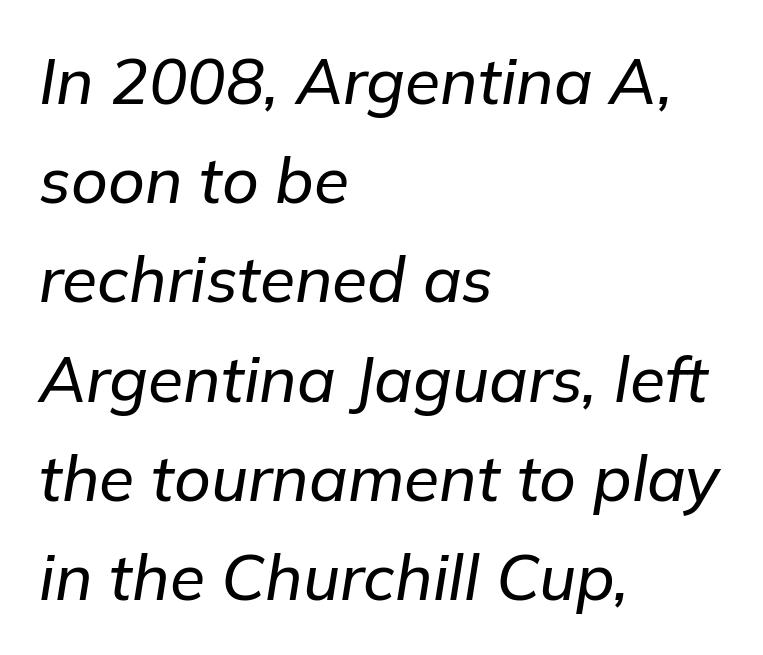
The image shows 64 px text type, italic (leaning right); set left-aligned, normal line spacing (1.55x), normal letter spacing, not underlined; low stroke contrast and a medium x-height.
